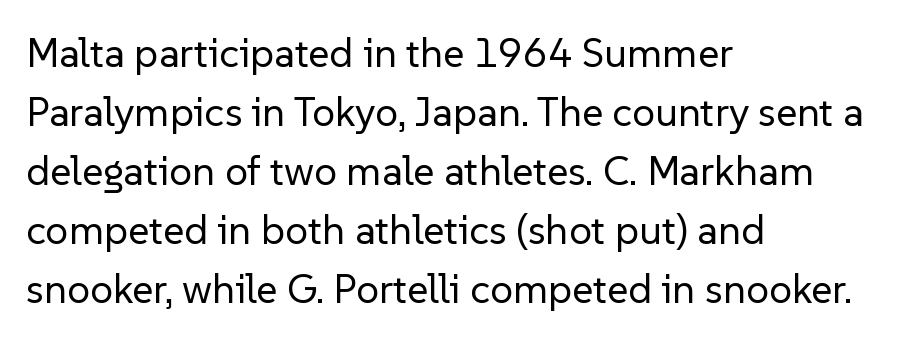
{"serif": "no", "italic": "no", "bold": "no", "weight": "regular", "width": "normal", "stroke_contrast": "low", "x_height": "medium", "monospaced": "no", "underline": "no", "align": "left", "line_spacing": "normal", "line_spacing_ratio": 1.44, "letter_spacing": "normal", "letter_spacing_em": 0.0, "glyph_px": 41}
